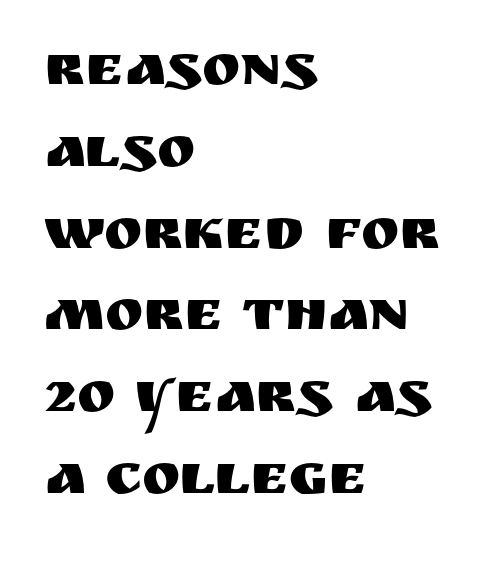
The passage shown is typed in a proportional face where columns would drift. What kind of face is this? One without serifs — a sans. Horizontal alignment here is leftward, the default for most running prose. Nobody drew a line under any word here.
